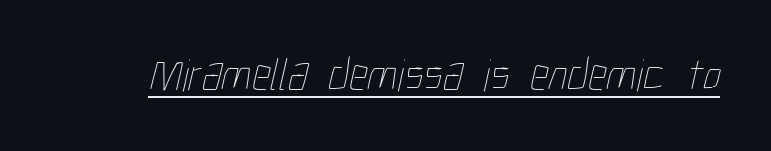
Q: Is the text bold? A: No.
Q: Is the text underlined? A: Yes.
Q: Is the spacing between letters normal or unusually wide? A: Normal.
Q: Width (condensed, normal, or wide)? A: Condensed.
Q: Stroke contrast? A: Low.
Q: x-height? A: Medium.
Q: Monospaced? A: No.
